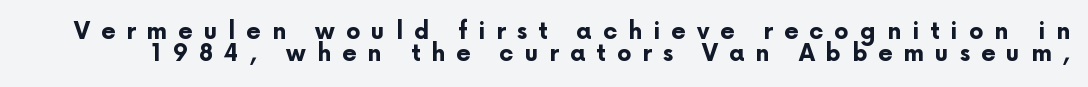
These lines have a slow, spaced-out rhythm from letter to letter. Every character sits straight up, as roman type does. Does the weight exceed regular? Yes, all the way to bold. Vertical spacing — tight. Just letters on the line, the space beneath them empty.
